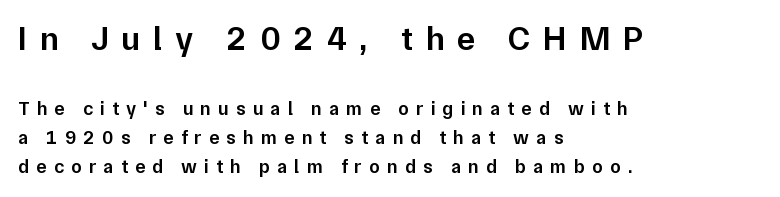
The image shows 34 px semibold sans-serif type, upright; set left-aligned, normal line spacing (1.53x), unusually wide letter spacing (+0.38 em), not underlined; the first (top) block is 1.79x larger; low stroke contrast and a medium x-height.
